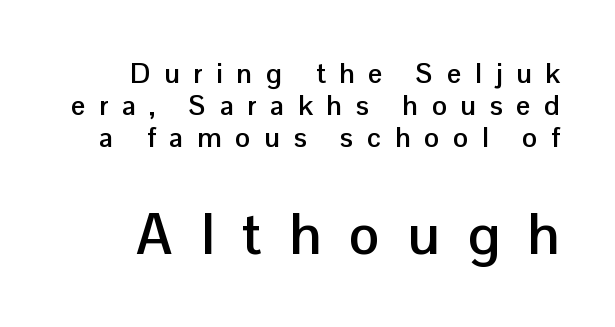
Tracking here is generous; glyphs stand well apart from one another. You could not count columns in this text — the font is proportionally spaced. Very little white space separates one row of letters from the next. If you squint, the bottom block still reads clearly — it's the larger of the two. Weight check: bold — yes, fully. In terms of posture, this sample is upright.
